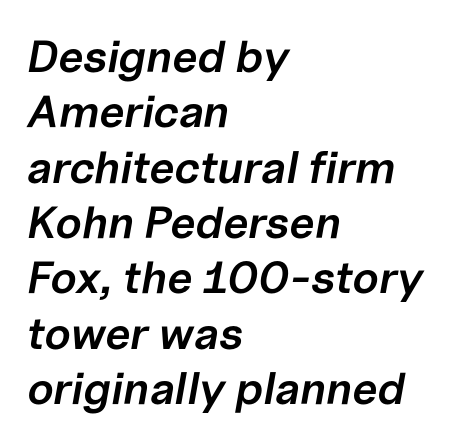
{"italic": "yes", "lean": "right", "slant_degrees": 10, "bold": "semi", "weight": "semibold", "width": "normal", "stroke_contrast": "low", "x_height": "medium", "monospaced": "no", "underline": "no", "align": "left", "line_spacing_ratio": 1.23, "letter_spacing": "normal", "letter_spacing_em": 0.0, "glyph_px": 45}
